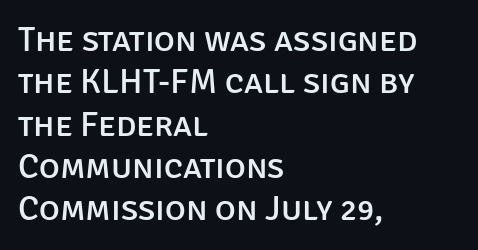
{"serif": "no", "italic": "no", "width": "normal", "stroke_contrast": "low", "x_height": "large", "monospaced": "no", "underline": "no", "align": "left", "line_spacing_ratio": 1.21, "letter_spacing": "normal", "letter_spacing_em": 0.0, "glyph_px": 35}
